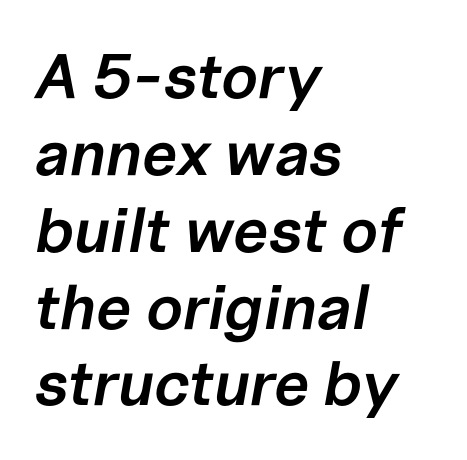
Q: Is the text bold? A: Semi-bold.
Q: Is the text italic (slanted)? A: Yes, it leans right by about 10 degrees.
Q: Is the text underlined? A: No.
Q: How is the paragraph aligned? A: Left-aligned.
Q: Is the spacing between letters normal or unusually wide? A: Normal.
Q: Width (condensed, normal, or wide)? A: Normal.
Q: Stroke contrast? A: Low.
Q: x-height? A: Medium.
Q: Monospaced? A: No.
